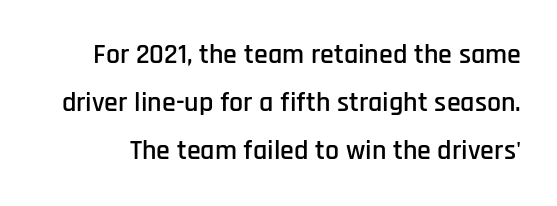
Q: Is the text italic (slanted)? A: No, it is upright.
Q: Is the typeface a serif or a sans-serif typeface? A: Sans-serif.
Q: Is the text underlined? A: No.
Q: Is the spacing between letters normal or unusually wide? A: Normal.
Q: Width (condensed, normal, or wide)? A: Condensed.
Q: Stroke contrast? A: Low.
Q: x-height? A: Large.
Q: Monospaced? A: No.
